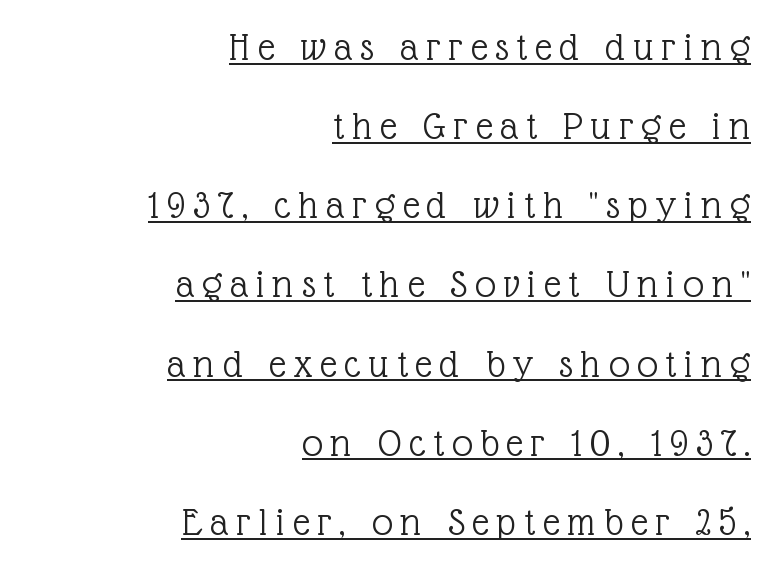
{"serif": "yes", "italic": "no", "bold": "no", "weight": "light", "width": "normal", "x_height": "medium", "monospaced": "no", "underline": "yes", "align": "right", "line_spacing": "loose", "line_spacing_ratio": 1.93, "letter_spacing": "wide", "letter_spacing_em": 0.2, "glyph_px": 41}
